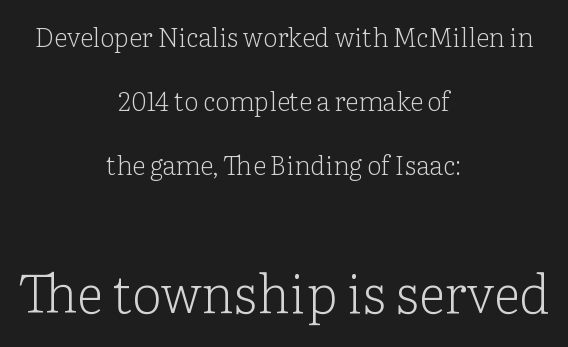
The image shows 53 px light serif type, upright; set centered, loose line spacing (2.46x), normal letter spacing, not underlined; the second (bottom) block is 2.04x larger; low stroke contrast and a medium x-height.
